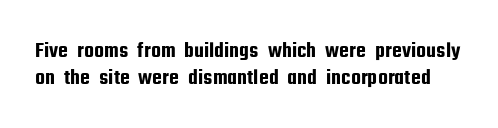
Q: Is the text italic (slanted)? A: No, it is upright.
Q: Is the text underlined? A: No.
Q: Is the spacing between letters normal or unusually wide? A: Normal.
